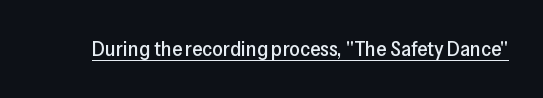
{"italic": "no", "underline": "yes", "letter_spacing": "normal", "letter_spacing_em": 0.0, "glyph_px": 21}
